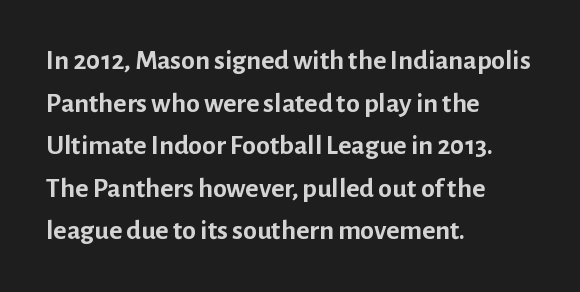
{"serif": "no", "italic": "no", "bold": "yes", "weight": "semibold", "width": "normal", "stroke_contrast": "low", "x_height": "medium", "monospaced": "no", "underline": "no", "align": "left", "line_spacing": "normal", "line_spacing_ratio": 1.52, "letter_spacing": "normal", "letter_spacing_em": 0.0, "glyph_px": 28}
